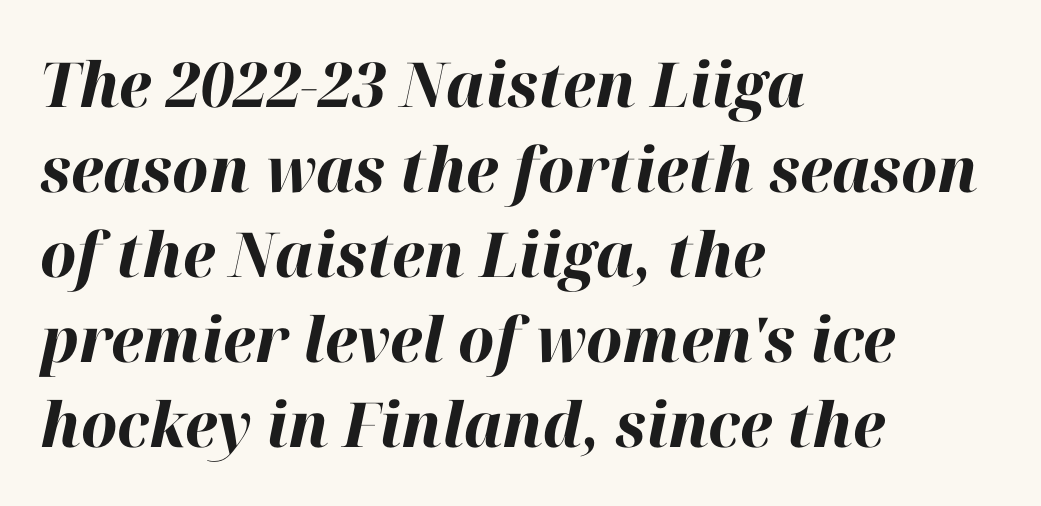
{"italic": "yes", "lean": "right", "slant_degrees": 12, "bold": "yes", "weight": "bold", "width": "normal", "stroke_contrast": "high", "x_height": "medium", "monospaced": "no", "underline": "no", "align": "left", "line_spacing": "normal", "line_spacing_ratio": 1.37, "letter_spacing": "normal", "letter_spacing_em": 0.0, "glyph_px": 62}
